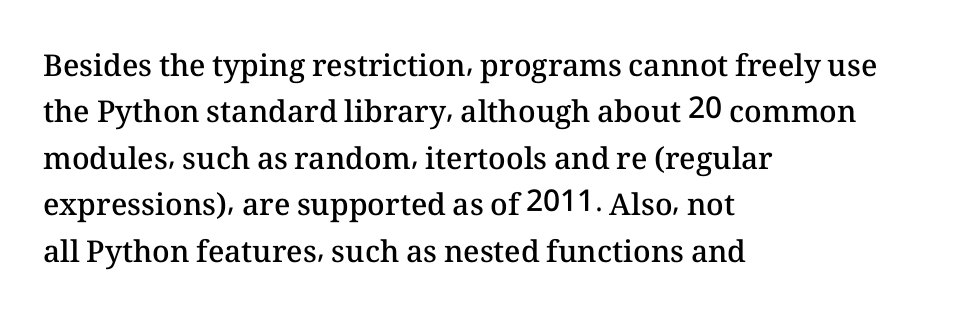
The image shows 30 px semibold type, upright; set left-aligned, normal line spacing (1.55x), normal letter spacing, not underlined; medium stroke contrast and a medium x-height.
